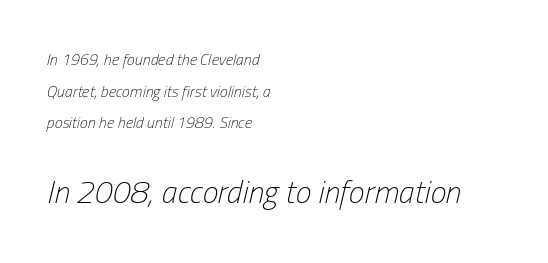
The image shows 32 px light, condensed type, italic (leaning right); set left-aligned, loose line spacing (1.97x), normal letter spacing, not underlined; the second (bottom) block is 2.0x larger; low stroke contrast and a medium x-height.
